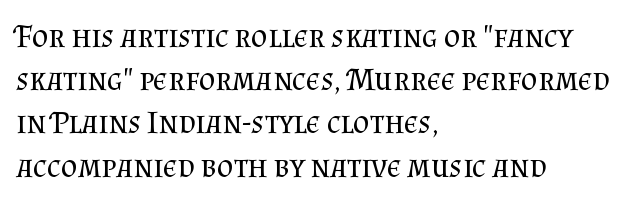
{"serif": "yes", "italic": "no", "bold": "no", "weight": "regular", "width": "normal", "stroke_contrast": "medium", "x_height": "small", "monospaced": "no", "underline": "no", "align": "left", "line_spacing": "normal", "line_spacing_ratio": 1.35, "letter_spacing": "normal", "letter_spacing_em": 0.0, "glyph_px": 32}
